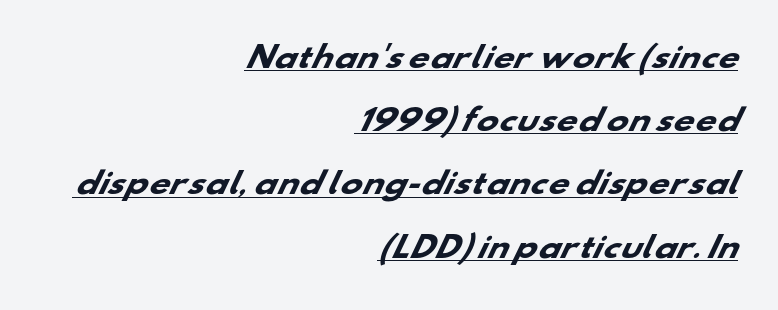
Q: Is the text bold? A: Yes.
Q: Is the typeface a serif or a sans-serif typeface? A: Sans-serif.
Q: Is the text underlined? A: Yes.
Q: How is the paragraph aligned? A: Right-aligned.
Q: Is the spacing between letters normal or unusually wide? A: Normal.
Q: Is the spacing between lines tight, normal or loose? A: Loose.
Q: Width (condensed, normal, or wide)? A: Wide.
Q: Stroke contrast? A: Low.
Q: x-height? A: Small.
Q: Monospaced? A: No.
